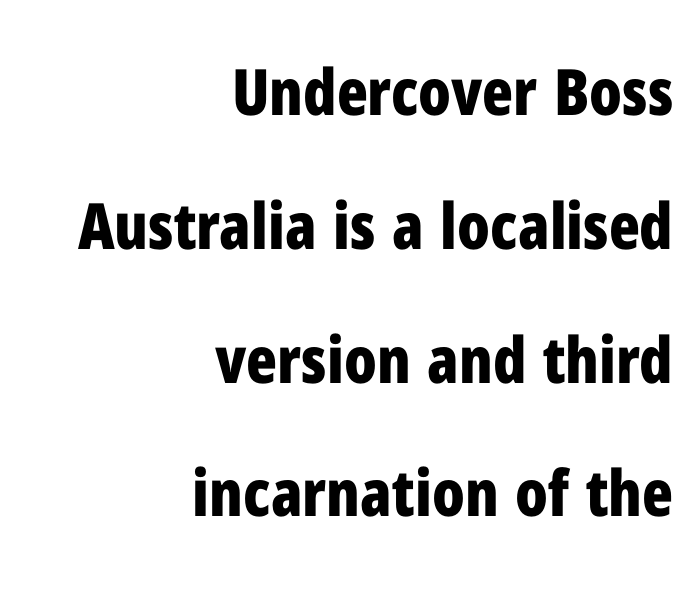
{"serif": "no", "italic": "no", "bold": "yes", "weight": "bold", "width": "condensed", "stroke_contrast": "low", "x_height": "medium", "monospaced": "no", "underline": "no", "align": "right", "line_spacing": "loose", "line_spacing_ratio": 2.09, "letter_spacing": "normal", "letter_spacing_em": 0.0, "glyph_px": 64}
